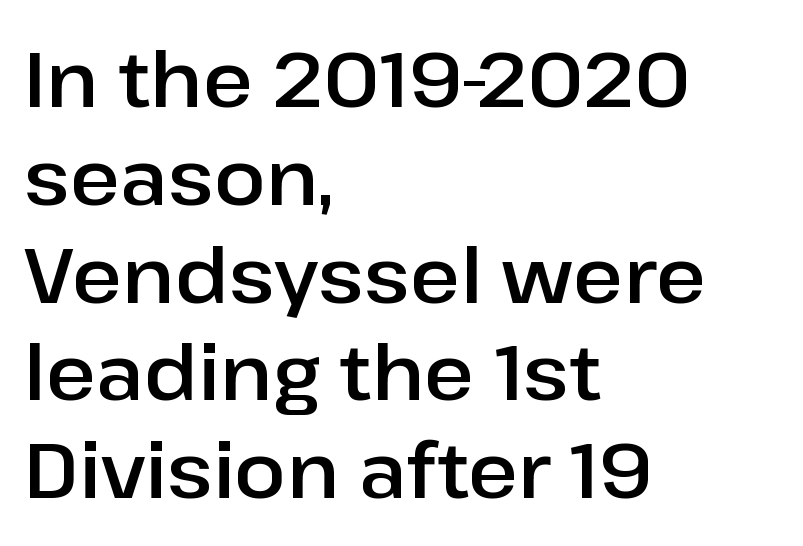
{"serif": "no", "italic": "no", "width": "normal", "stroke_contrast": "low", "x_height": "medium", "monospaced": "no", "underline": "no", "align": "left", "line_spacing": "normal", "line_spacing_ratio": 1.27, "letter_spacing": "normal", "letter_spacing_em": 0.0, "glyph_px": 77}
